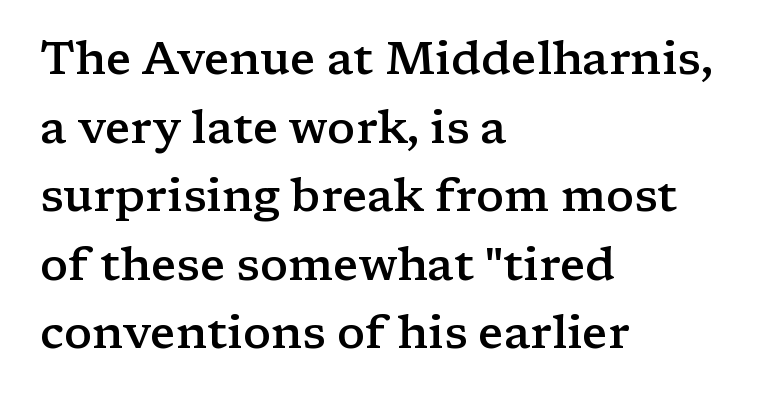
Q: Is the text bold? A: Semi-bold.
Q: Is the text italic (slanted)? A: No, it is upright.
Q: Is the typeface a serif or a sans-serif typeface? A: Serif.
Q: Is the text underlined? A: No.
Q: How is the paragraph aligned? A: Left-aligned.
Q: Is the spacing between letters normal or unusually wide? A: Normal.
Q: Is the spacing between lines tight, normal or loose? A: Normal.
Q: Width (condensed, normal, or wide)? A: Wide.
Q: Stroke contrast? A: Low.
Q: x-height? A: Medium.
Q: Monospaced? A: No.
